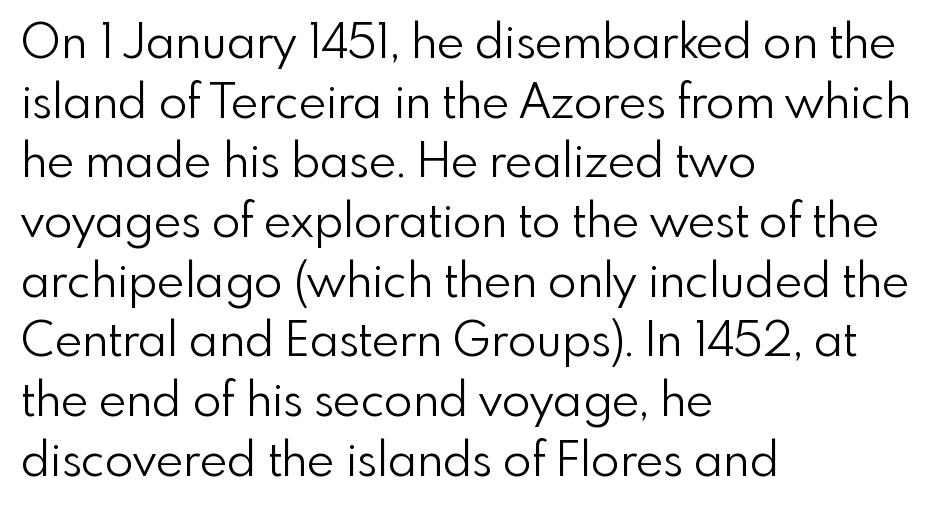
Q: Is the text bold? A: No.
Q: Is the text italic (slanted)? A: No, it is upright.
Q: Is the typeface a serif or a sans-serif typeface? A: Sans-serif.
Q: Is the text underlined? A: No.
Q: How is the paragraph aligned? A: Left-aligned.
Q: Is the spacing between letters normal or unusually wide? A: Normal.
Q: Is the spacing between lines tight, normal or loose? A: Normal.
Q: Width (condensed, normal, or wide)? A: Normal.
Q: Stroke contrast? A: Low.
Q: x-height? A: Small.
Q: Monospaced? A: No.
